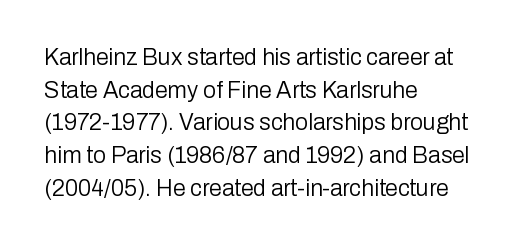
{"italic": "no", "bold": "no", "underline": "no", "align": "left", "line_spacing": "normal", "line_spacing_ratio": 1.42, "letter_spacing": "normal", "letter_spacing_em": 0.0, "glyph_px": 23}
